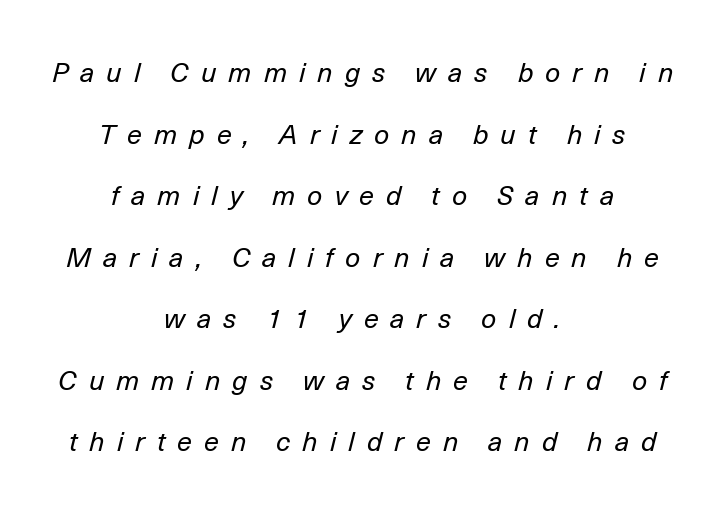
Characters are canted at an angle relative to the baseline's perpendicular. Descenders hang freely into open space. Does the copy run flush right? No — it is centered line by line. The weight tops out at a normal text grade. Honestly, the letter spacing is so wide it's the main thing you notice.
